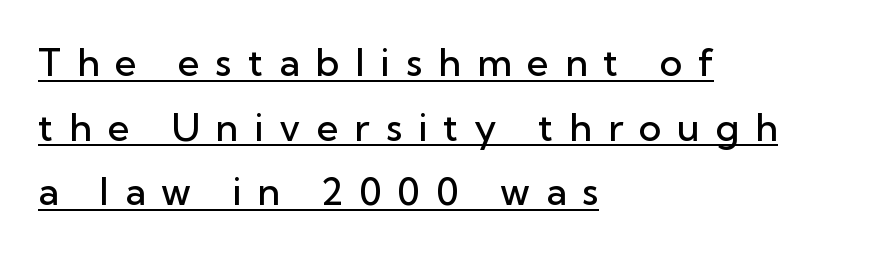
Q: Is the text bold? A: Semi-bold.
Q: Is the text italic (slanted)? A: No, it is upright.
Q: Is the typeface a serif or a sans-serif typeface? A: Sans-serif.
Q: Is the text underlined? A: Yes.
Q: How is the paragraph aligned? A: Left-aligned.
Q: Is the spacing between letters normal or unusually wide? A: Unusually wide.
Q: Is the spacing between lines tight, normal or loose? A: Normal.
Q: Width (condensed, normal, or wide)? A: Normal.
Q: Stroke contrast? A: Low.
Q: x-height? A: Medium.
Q: Monospaced? A: No.
